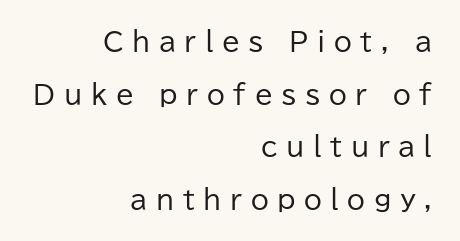
The image shows 26 px text type, upright; set right-aligned, loose line spacing (2.02x), unusually wide letter spacing (+0.33 em), not underlined.
